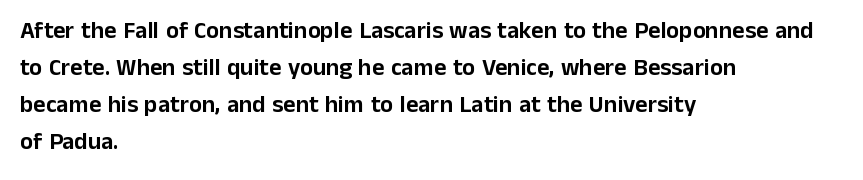
Q: Is the text italic (slanted)? A: No, it is upright.
Q: Is the text underlined? A: No.
Q: How is the paragraph aligned? A: Left-aligned.
Q: Is the spacing between letters normal or unusually wide? A: Normal.
Q: Is the spacing between lines tight, normal or loose? A: Normal.
